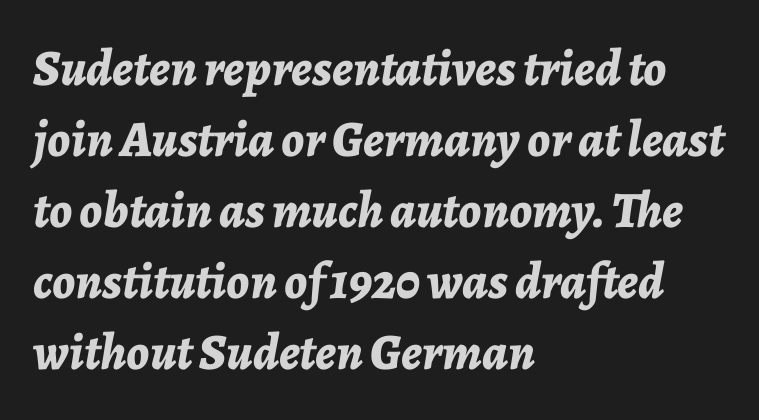
The image shows 51 px bold type, italic (leaning right); set left-aligned, normal line spacing (1.39x), normal letter spacing, not underlined; low stroke contrast and a medium x-height.
